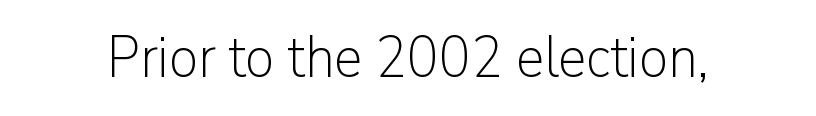
Q: Is the text bold? A: No.
Q: Is the text italic (slanted)? A: No, it is upright.
Q: Is the typeface a serif or a sans-serif typeface? A: Sans-serif.
Q: Is the text underlined? A: No.
Q: Is the spacing between letters normal or unusually wide? A: Normal.
Q: Width (condensed, normal, or wide)? A: Normal.
Q: Stroke contrast? A: Low.
Q: x-height? A: Medium.
Q: Monospaced? A: No.
